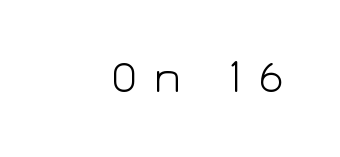
No chunkiness to these letters — they're not bold. Spacing verdict: proportional, widths tailored to each character. Note: no serifs on the glyphs. Quick note: underline off. No italicization has been applied; the sample stays upright.
